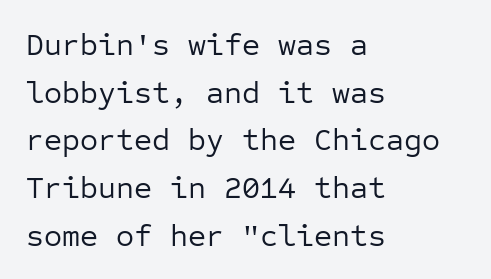
The image shows 31 px regular-weight sans-serif type, upright, monospaced; set left-aligned, normal line spacing (1.54x), normal letter spacing, not underlined; low stroke contrast and a medium x-height.
